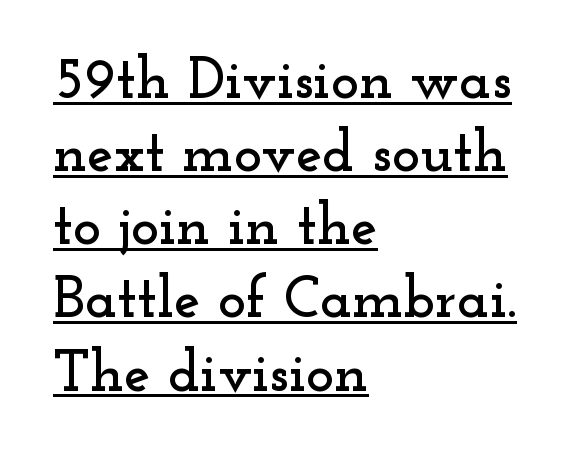
{"serif": "yes", "italic": "no", "width": "wide", "stroke_contrast": "low", "x_height": "small", "monospaced": "no", "underline": "yes", "align": "left", "line_spacing_ratio": 1.24, "letter_spacing": "normal", "letter_spacing_em": 0.0, "glyph_px": 59}
